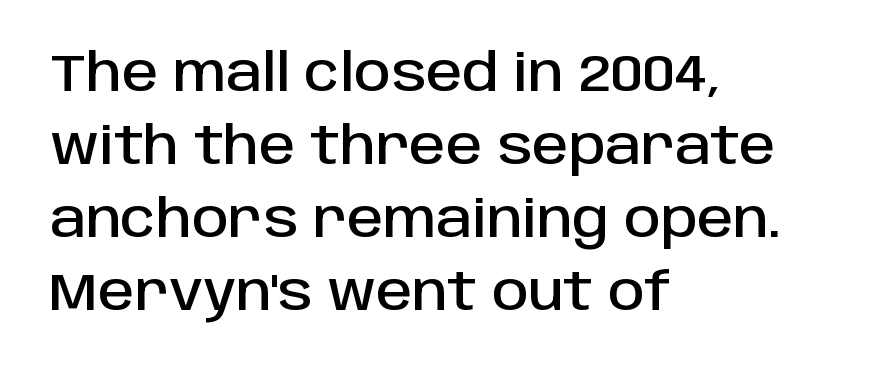
The axis of the letterforms is exactly vertical. The setting favours the left margin, as ordinary paragraphs usually do. The characters display no serif detailing; their extremities are plain. Type without underlining. The face used here is proportionally spaced, like ordinary book or web type.
